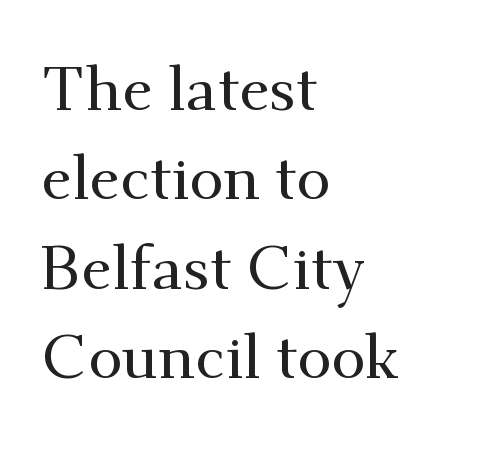
You can tell it's not italic because the verticals are truly vertical. Any mark beneath the type? The region is blank. A student would call this left alignment; a typographer would say flush left, rag right. A typesetter would call this proportional, since set widths differ per character. The typeface chosen for these lines features serifs.
